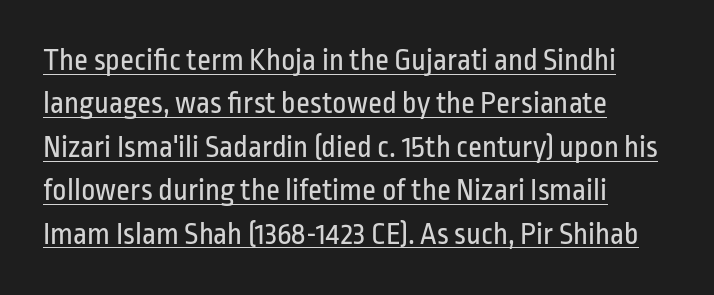
This sample uses a sans-serif face. Glyph-to-glyph distance matches everyday printed text. Is this a fixed-width face? No — the glyphs have proportional, varying widths. It's the straight-up-and-down kind of type. Bold? No — there's no thickening of the strokes.
